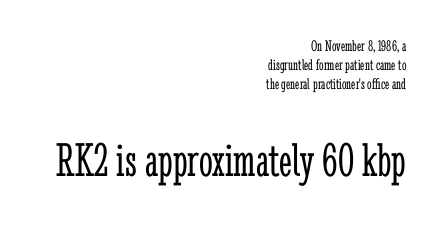
The image shows 49 px light, condensed serif type, upright; set right-aligned, line spacing 1.19x, normal letter spacing, not underlined; the second (bottom) block is 3.06x larger; low stroke contrast and a medium x-height.
